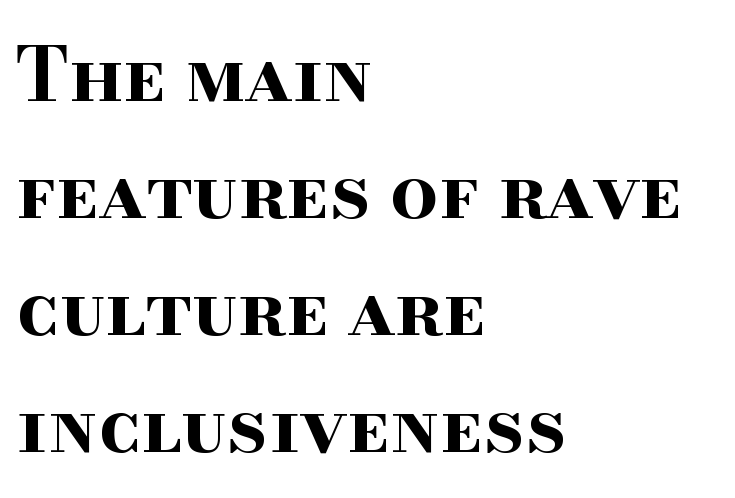
Is this a fixed-width face? No — the glyphs have proportional, varying widths. The letters stand upright; this is a roman face. Each glyph is drawn with heavy, bold strokes. These lines keep a tight, regular rhythm from letter to letter. Serif or sans? Serif — the stroke terminals have little feet. Regular leading.
